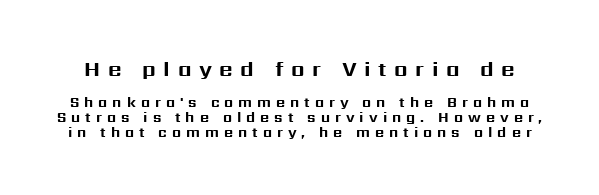
The image shows 21 px bold type, upright; set tight line spacing (1.06x), unusually wide letter spacing (+0.36 em), not underlined; the first (top) block is 1.5x larger.
